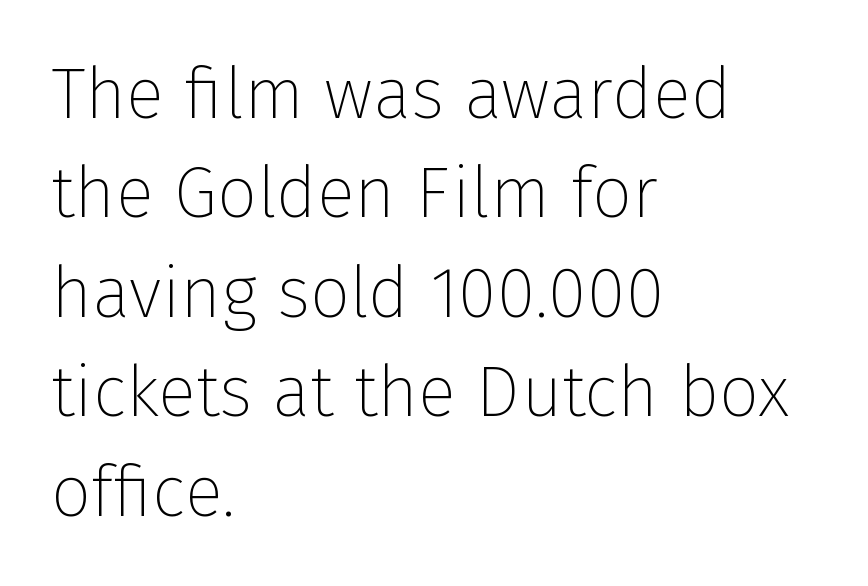
The image shows 71 px thin sans-serif type, upright; set left-aligned, normal line spacing (1.4x), normal letter spacing, not underlined; low stroke contrast and a medium x-height.
